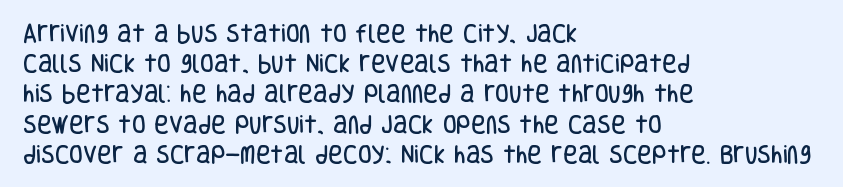
Words float on clear page, feet unadorned. Quick note: not italic, upright. Is there much room between lines? A standard amount, neither cramped nor airy. This sample is left-justified, so line endings fall wherever the words run out. Between one letter and the next there's only the usual sliver of space.
